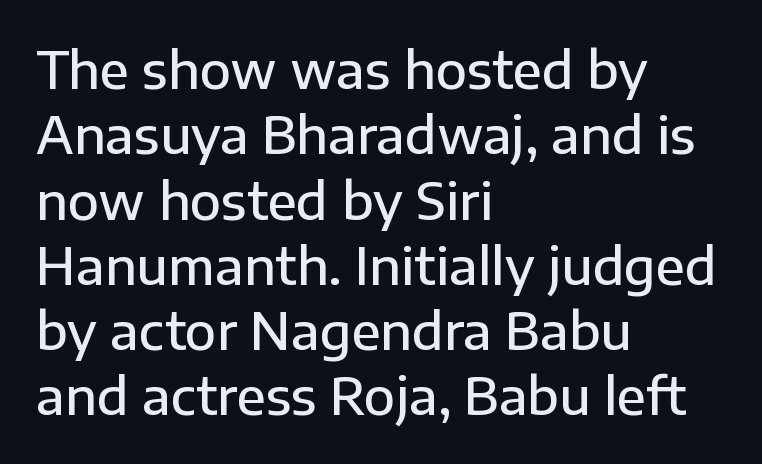
The type is set solid horizontally, with unmodified tracking. The space beneath each line is pristine and unruled. Every stem runs plumb, perpendicular to the baseline. Type style note: lacks serifs. Evenly set lines give the paragraph a standard silhouette. The sample has been set in demibold, a notch under bold.
